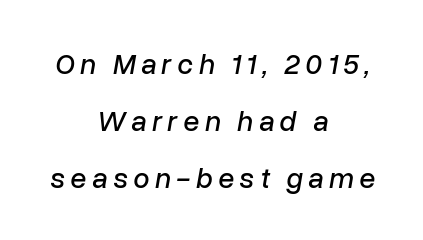
{"italic": "yes", "lean": "right", "slant_degrees": 10, "width": "normal", "stroke_contrast": "low", "x_height": "medium", "monospaced": "no", "underline": "no", "align": "center", "line_spacing": "loose", "line_spacing_ratio": 1.97, "glyph_px": 29}
